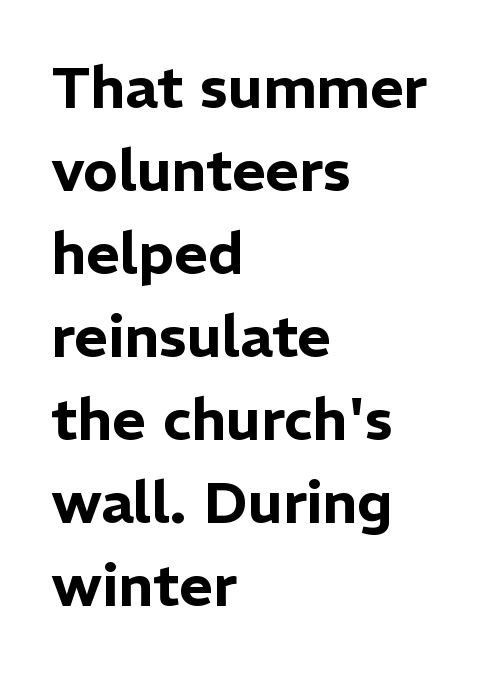
Q: Is the text italic (slanted)? A: No, it is upright.
Q: Is the typeface a serif or a sans-serif typeface? A: Sans-serif.
Q: Is the text underlined? A: No.
Q: How is the paragraph aligned? A: Left-aligned.
Q: Is the spacing between letters normal or unusually wide? A: Normal.
Q: Is the spacing between lines tight, normal or loose? A: Normal.
Q: Width (condensed, normal, or wide)? A: Normal.
Q: Stroke contrast? A: Low.
Q: x-height? A: Medium.
Q: Monospaced? A: No.
